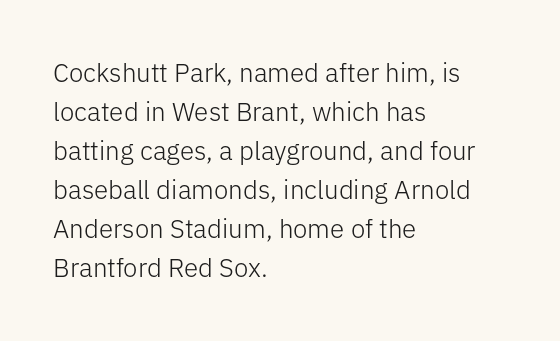
{"italic": "no", "bold": "no", "underline": "no", "align": "left", "line_spacing": "normal", "line_spacing_ratio": 1.5, "letter_spacing": "normal", "letter_spacing_em": 0.0, "glyph_px": 26}
